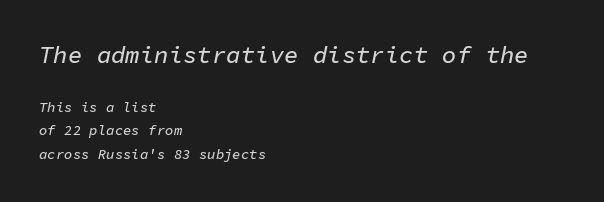
The gap between lines stays unmarked. The line-height multiplier appears to be the usual default. Slanted lettering throughout. Spacing between characters is what you'd get straight out of the box.
